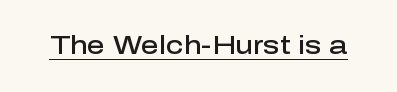
{"italic": "no", "bold": "semi", "underline": "yes", "letter_spacing": "normal", "letter_spacing_em": 0.0, "glyph_px": 25}
